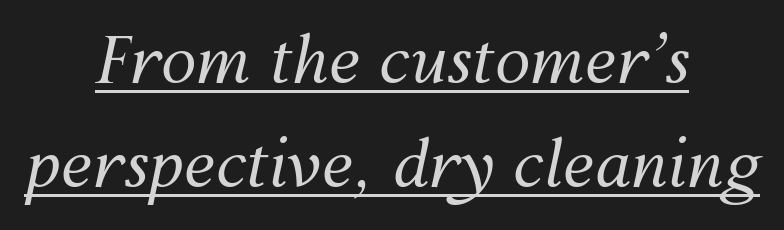
The image shows 64 px regular-weight type, italic (leaning right); set centered, normal line spacing (1.63x), normal letter spacing, underlined; medium stroke contrast and a medium x-height.
